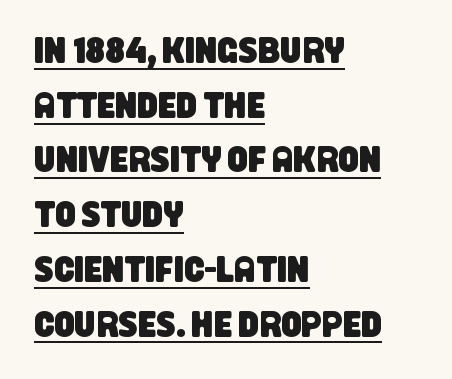
{"serif": "no", "width": "condensed", "stroke_contrast": "low", "x_height": "large", "monospaced": "no", "underline": "yes", "align": "left", "line_spacing": "normal", "line_spacing_ratio": 1.52, "letter_spacing": "normal", "letter_spacing_em": 0.0, "glyph_px": 36}
